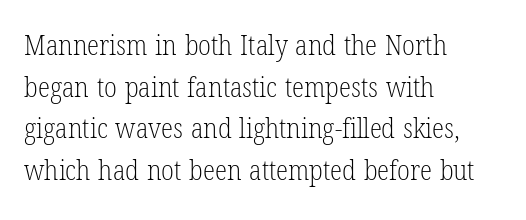
Q: Is the text bold? A: No.
Q: Is the text italic (slanted)? A: No, it is upright.
Q: Is the typeface a serif or a sans-serif typeface? A: Serif.
Q: Is the text underlined? A: No.
Q: How is the paragraph aligned? A: Left-aligned.
Q: Is the spacing between letters normal or unusually wide? A: Normal.
Q: Is the spacing between lines tight, normal or loose? A: Normal.
Q: Width (condensed, normal, or wide)? A: Condensed.
Q: Stroke contrast? A: Low.
Q: x-height? A: Medium.
Q: Monospaced? A: No.
